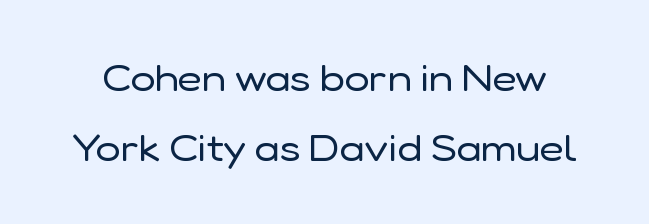
Is this a fixed-width face? No — the glyphs have proportional, varying widths. No chunkiness to these letters — they're not bold. The letters stand straight up with perfectly vertical stems. Here the glyphs are tracked normally, forming tight word shapes. No feet cap the strokes, marking this as sans-serif type.
